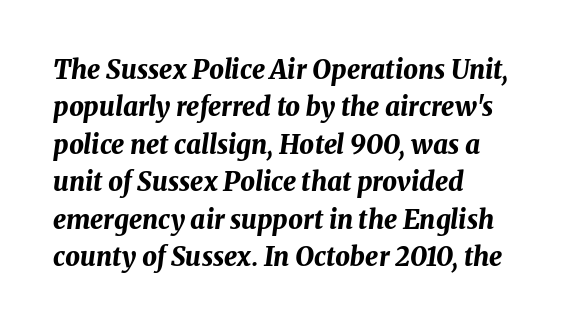
{"italic": "yes", "lean": "right", "slant_degrees": 8, "bold": "yes", "underline": "no", "align": "left", "line_spacing": "normal", "line_spacing_ratio": 1.44, "letter_spacing": "normal", "letter_spacing_em": 0.0, "glyph_px": 26}
